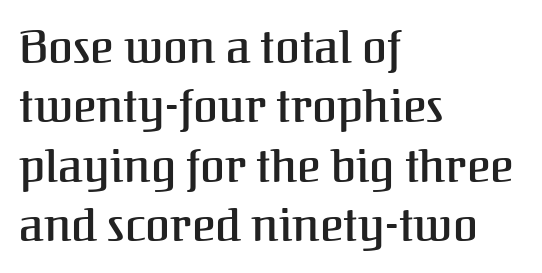
The image shows 45 px serif type, upright; set left-aligned, normal line spacing (1.32x), normal letter spacing, not underlined; medium stroke contrast and a medium x-height.
